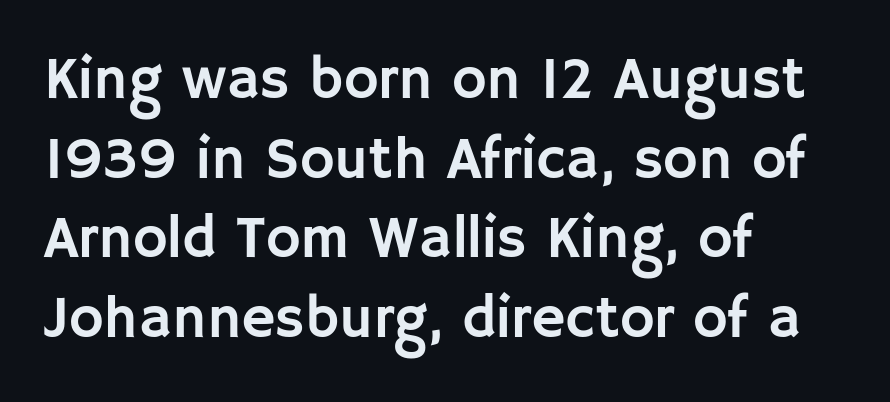
The vertical gap from one line to the next is medium. Left-aligned paragraph, ragged on the right. Typographically, this falls in the sans-serif category. Compared with typical body copy, the letter spacing here is the same. The string is rendered with underlining switched off. Do the characters align in a grid? No, the font is proportional.
